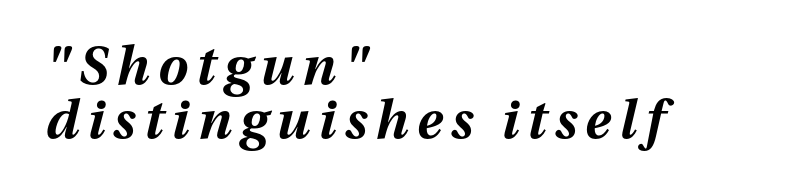
{"italic": "yes", "lean": "right", "slant_degrees": 13, "bold": "yes", "weight": "bold", "width": "normal", "stroke_contrast": "medium", "x_height": "medium", "monospaced": "no", "underline": "no", "align": "left", "line_spacing": "tight", "line_spacing_ratio": 1.01, "glyph_px": 53}
